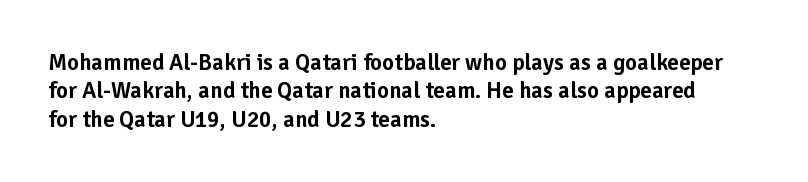
One-word summary of the alignment: left. These lines keep a tight, regular rhythm from letter to letter. Letters rest on an invisible, unmarked baseline. In terms of posture, this sample is upright.
